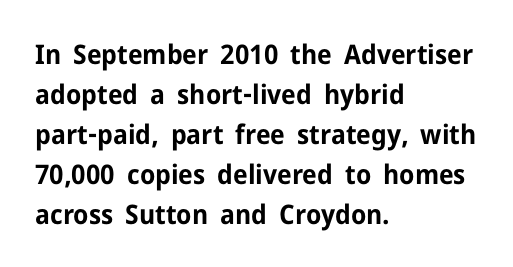
The image shows 27 px bold type, upright; set left-aligned, normal line spacing (1.48x), normal letter spacing, not underlined.
